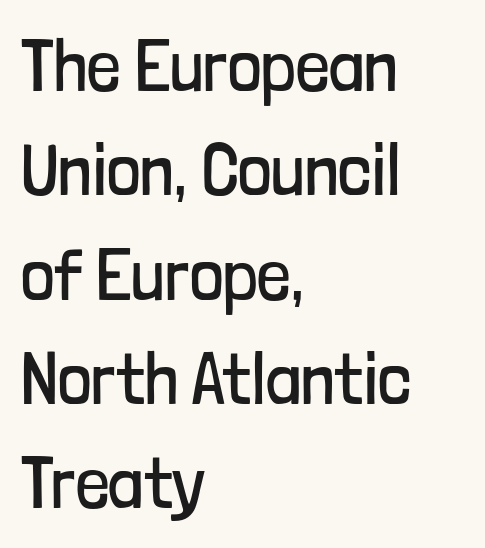
No extra tracking has been applied to these lines. These lines are rendered in a variable-pitch font. Line spacing here is normal. Serifs: no, the terminals of the letterforms are clean. Is the stroke heavy? The answer is a plain regular-or-lighter. The paragraph has a hard left edge and a soft right edge.
